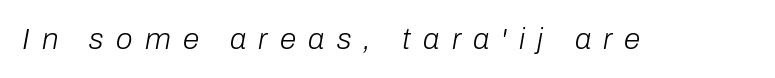
The passage shown is not underscored anywhere. There's an unmistakable incline to the writing here. Vertical stems look standard width or narrower in stroke. Is the letter spacing exaggerated? Yes — the characters are pushed far apart.
